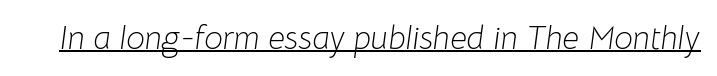
The image shows 33 px light type, italic (leaning right); set normal letter spacing, underlined; low stroke contrast and a medium x-height.
